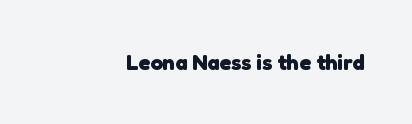
Q: Is the text bold? A: Yes.
Q: Is the text underlined? A: No.
Q: Is the spacing between letters normal or unusually wide? A: Normal.
